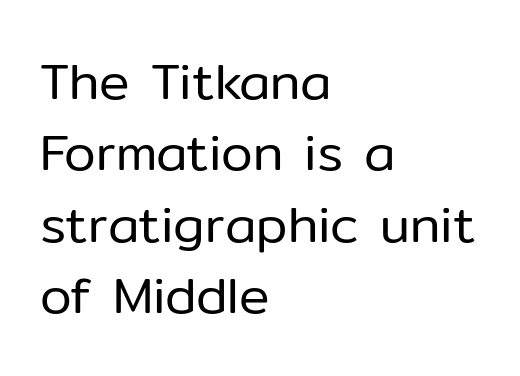
{"serif": "no", "italic": "no", "bold": "no", "weight": "regular", "width": "normal", "stroke_contrast": "low", "x_height": "medium", "monospaced": "no", "underline": "no", "align": "left", "line_spacing": "normal", "line_spacing_ratio": 1.4, "letter_spacing": "normal", "letter_spacing_em": 0.0, "glyph_px": 51}
